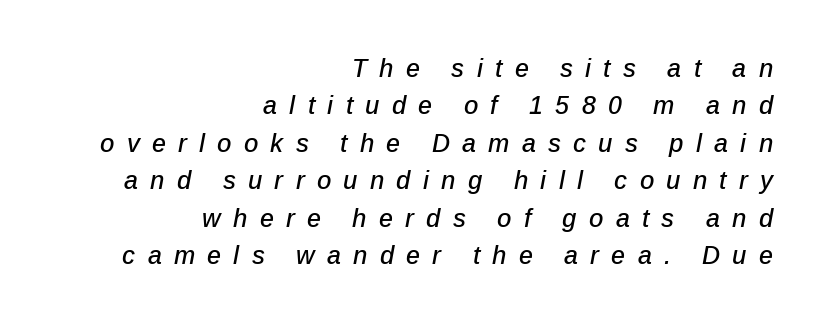
The image shows 25 px text type, italic (leaning right); set right-aligned, normal line spacing (1.5x), unusually wide letter spacing (+0.49 em), not underlined.
